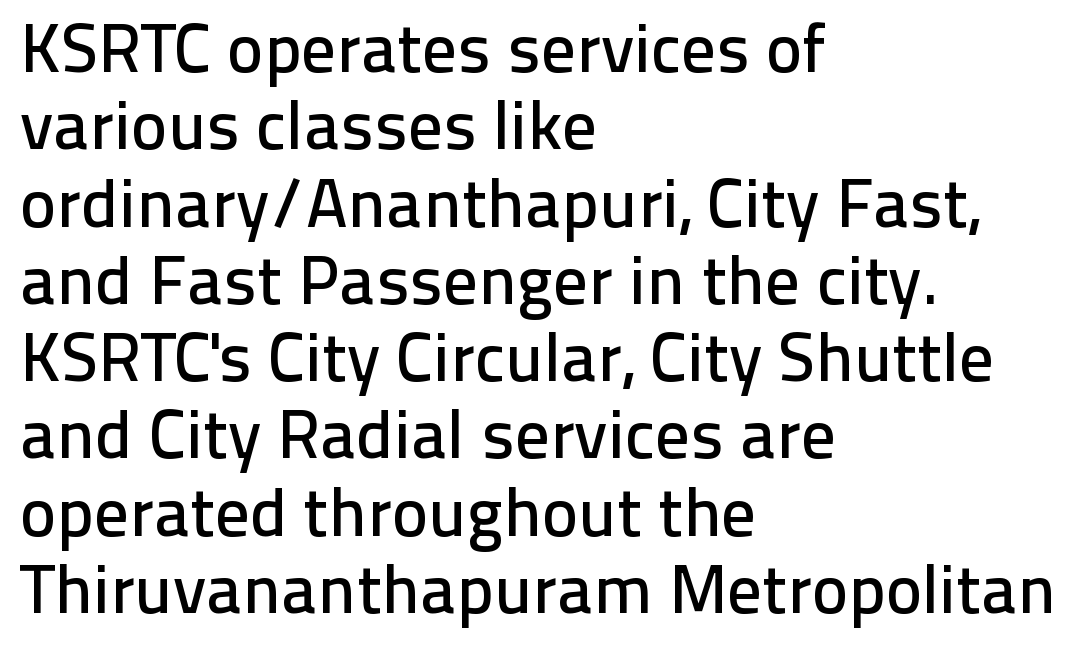
The image shows 69 px sans-serif type, upright; set left-aligned, tight line spacing (1.12x), normal letter spacing, not underlined; low stroke contrast and a medium x-height.
